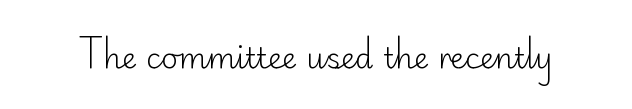
Bare-footed words on every line. Honestly, the letter spacing is just normal — you wouldn't notice it. Spacing verdict: proportional, widths tailored to each character. No extra ink here — the face is not bold.
